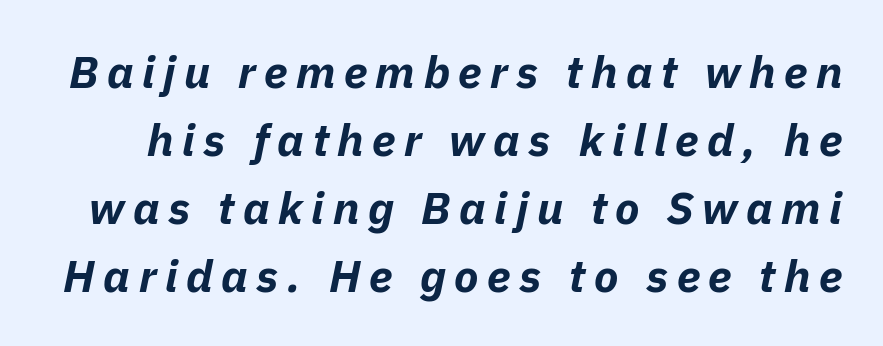
The image shows 45 px bold type, italic (leaning right); set normal line spacing (1.51x), not underlined; low stroke contrast and a medium x-height.
